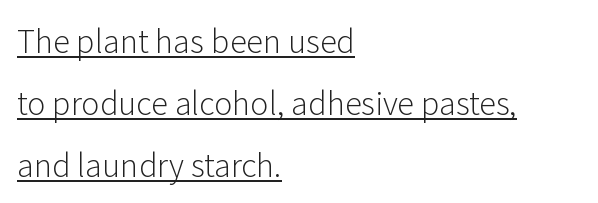
{"serif": "no", "italic": "no", "bold": "no", "weight": "light", "width": "normal", "stroke_contrast": "low", "x_height": "medium", "monospaced": "no", "underline": "yes", "align": "left", "line_spacing": "loose", "line_spacing_ratio": 2.0, "letter_spacing": "normal", "letter_spacing_em": 0.0, "glyph_px": 31}
